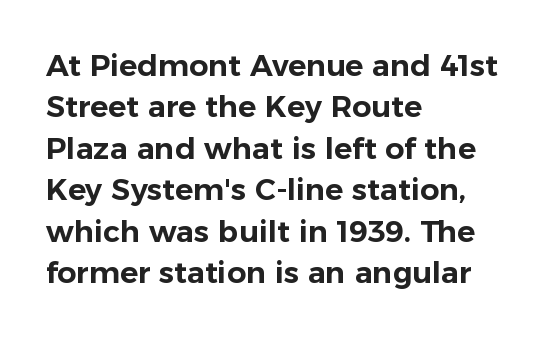
The image shows 30 px sans-serif type, upright; set left-aligned, normal line spacing (1.38x), normal letter spacing, not underlined; low stroke contrast and a medium x-height.
